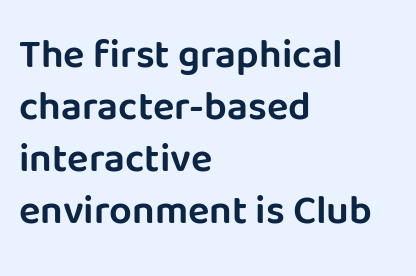
Q: Is the text italic (slanted)? A: No, it is upright.
Q: Is the typeface a serif or a sans-serif typeface? A: Sans-serif.
Q: Is the text underlined? A: No.
Q: How is the paragraph aligned? A: Left-aligned.
Q: Is the spacing between letters normal or unusually wide? A: Normal.
Q: Is the spacing between lines tight, normal or loose? A: Normal.
Q: Width (condensed, normal, or wide)? A: Normal.
Q: Stroke contrast? A: Low.
Q: x-height? A: Large.
Q: Monospaced? A: No.
